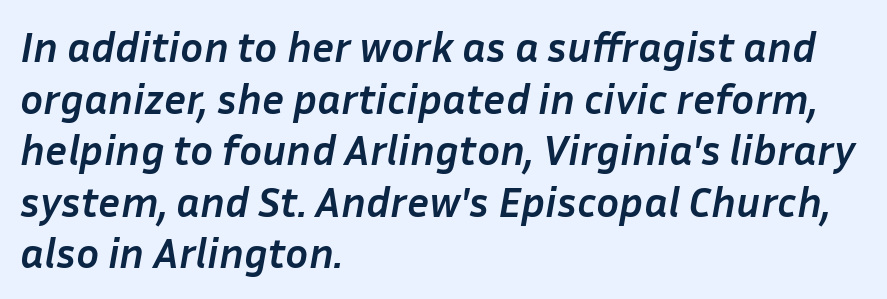
The image shows 43 px semibold type, italic (leaning right); set left-aligned, line spacing 1.2x, normal letter spacing, not underlined; low stroke contrast and a medium x-height.
